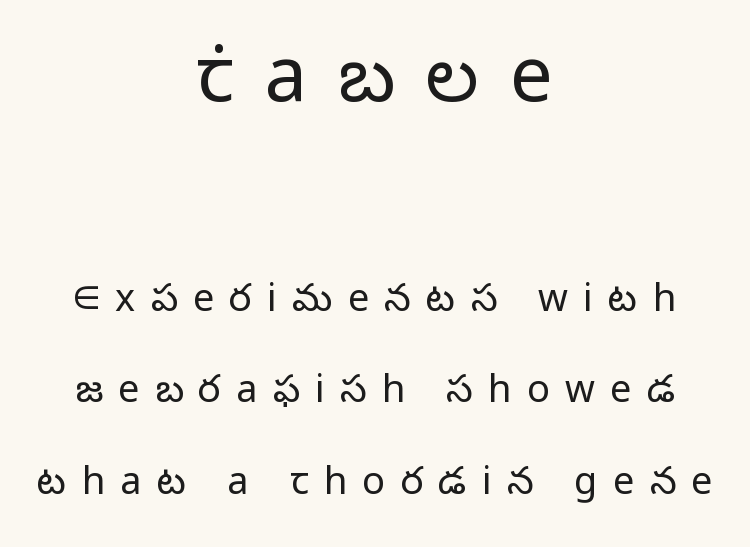
The image shows 76 px light sans-serif type, upright; set centered, loose line spacing (2.4x), unusually wide letter spacing (+0.4 em), not underlined; the first (top) block is 2.0x larger; low stroke contrast and a medium x-height.
